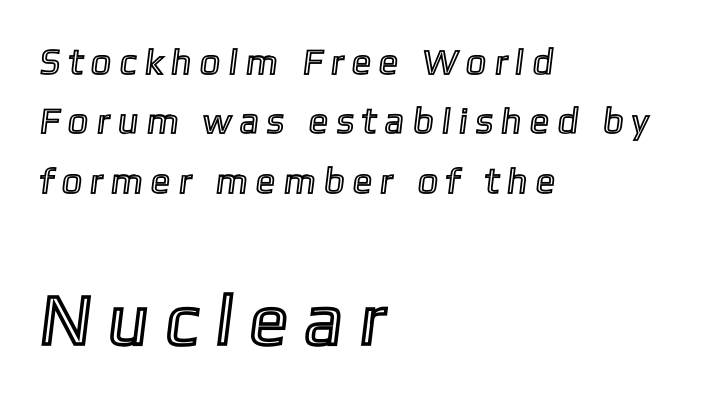
Q: Is the text underlined? A: No.
Q: How is the paragraph aligned? A: Left-aligned.
Q: Is the spacing between letters normal or unusually wide? A: Unusually wide.
Q: Is the spacing between lines tight, normal or loose? A: Normal.
Q: Which block of text is set in a larger size, the first (top) or the second (bottom)? A: The second (bottom) one.
Q: Width (condensed, normal, or wide)? A: Condensed.
Q: x-height? A: Medium.
Q: Monospaced? A: No.
